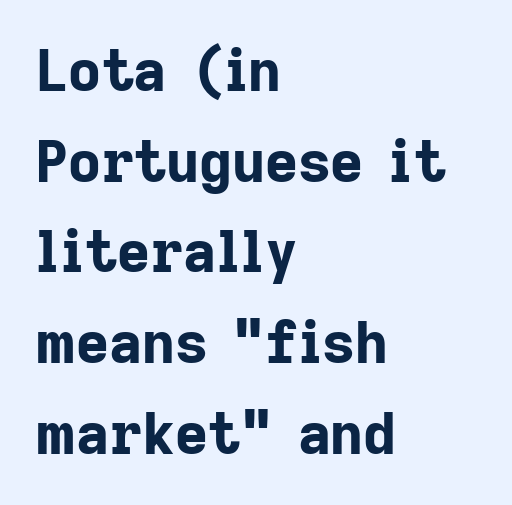
Q: Is the text bold? A: Yes.
Q: Is the text italic (slanted)? A: No, it is upright.
Q: Is the typeface a serif or a sans-serif typeface? A: Sans-serif.
Q: Is the text underlined? A: No.
Q: How is the paragraph aligned? A: Left-aligned.
Q: Is the spacing between letters normal or unusually wide? A: Normal.
Q: Is the spacing between lines tight, normal or loose? A: Normal.
Q: Width (condensed, normal, or wide)? A: Normal.
Q: Stroke contrast? A: Low.
Q: x-height? A: Medium.
Q: Monospaced? A: No.
